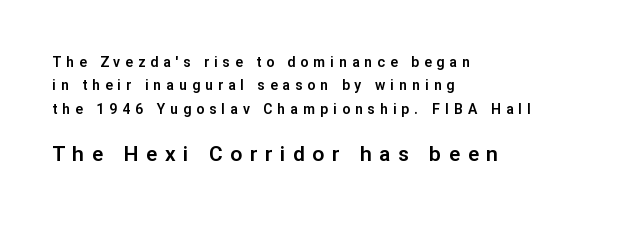
The image shows 21 px text type, upright; set left-aligned, normal line spacing (1.67x), unusually wide letter spacing (+0.36 em), not underlined; the second (bottom) block is 1.5x larger.
